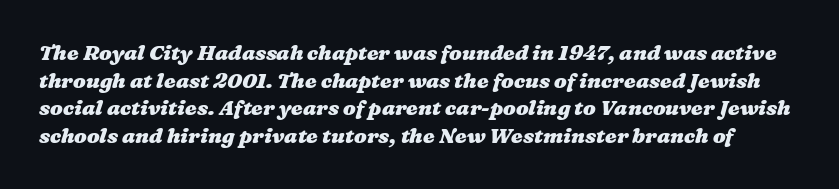
The image shows 21 px bold type; set normal line spacing (1.32x), normal letter spacing, not underlined.
